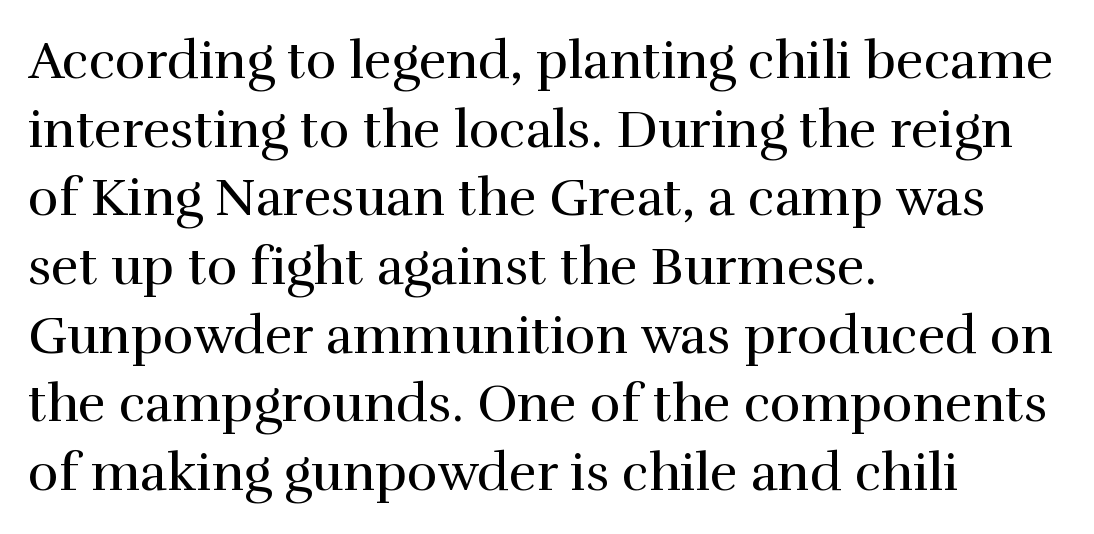
{"serif": "yes", "italic": "no", "bold": "no", "weight": "regular", "width": "normal", "x_height": "medium", "monospaced": "no", "underline": "no", "align": "left", "line_spacing": "normal", "line_spacing_ratio": 1.32, "letter_spacing": "normal", "letter_spacing_em": 0.0, "glyph_px": 52}
